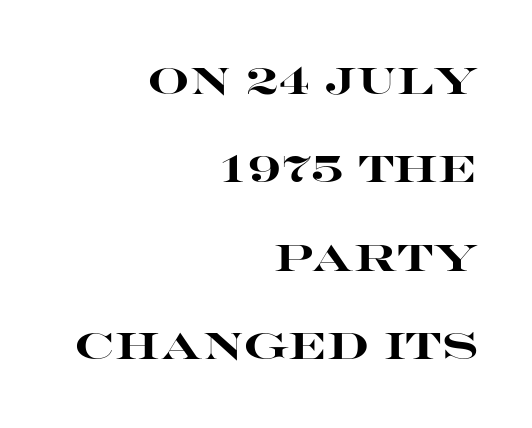
{"italic": "no", "bold": "yes", "weight": "heavy", "width": "wide", "stroke_contrast": "high", "x_height": "large", "monospaced": "no", "underline": "no", "align": "right", "line_spacing": "loose", "line_spacing_ratio": 2.39, "letter_spacing": "normal", "letter_spacing_em": 0.0, "glyph_px": 37}
